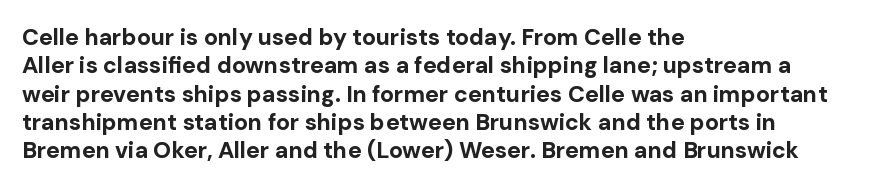
{"italic": "no", "bold": "yes", "underline": "no", "align": "left", "line_spacing_ratio": 1.23, "letter_spacing": "normal", "letter_spacing_em": 0.0, "glyph_px": 23}
